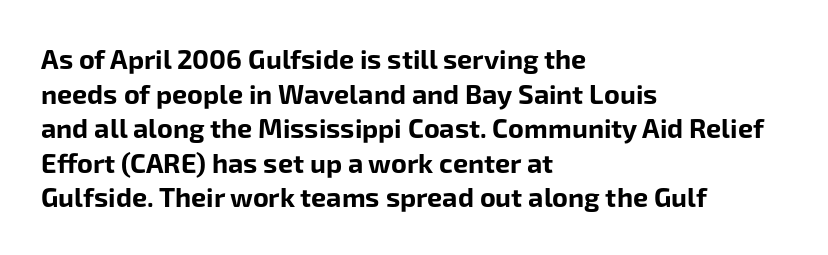
{"italic": "no", "bold": "yes", "underline": "no", "align": "left", "line_spacing": "normal", "line_spacing_ratio": 1.28, "letter_spacing": "normal", "letter_spacing_em": 0.0, "glyph_px": 27}
